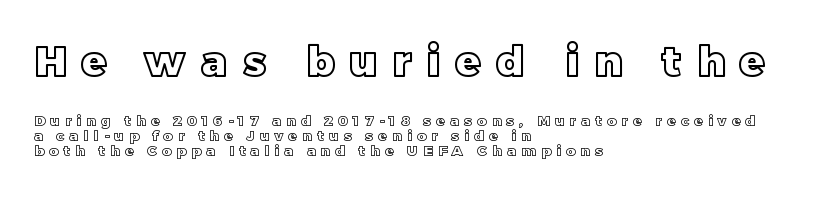
{"italic": "no", "width": "normal", "x_height": "large", "monospaced": "no", "underline": "no", "align": "left", "line_spacing": "tight", "line_spacing_ratio": 1.08, "letter_spacing": "wide", "letter_spacing_em": 0.38, "larger_block": "first", "size_ratio": 2.93, "glyph_px": 41}
